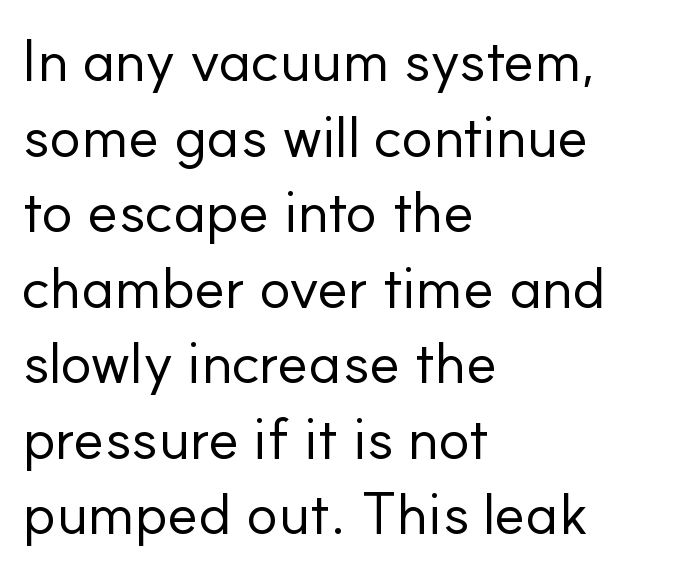
The image shows 59 px regular-weight sans-serif type, upright; set left-aligned, normal line spacing (1.28x), normal letter spacing, not underlined; low stroke contrast and a small x-height.
